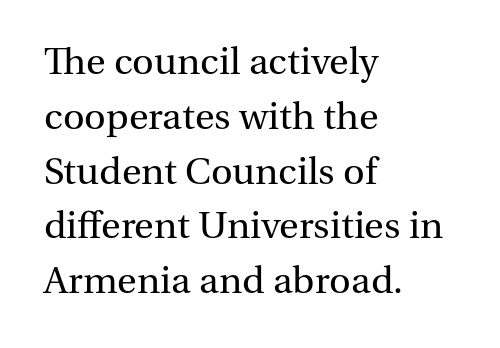
Look at the bottom of the vertical strokes: they flare into serifs here. Ascenders rise straight up at ninety degrees. Varying glyph widths throughout — classic text-font behaviour. Left-aligned paragraph, ragged on the right. The face used here is rendered with its standard letterfit. Just letters on the line, the space beneath them empty.
